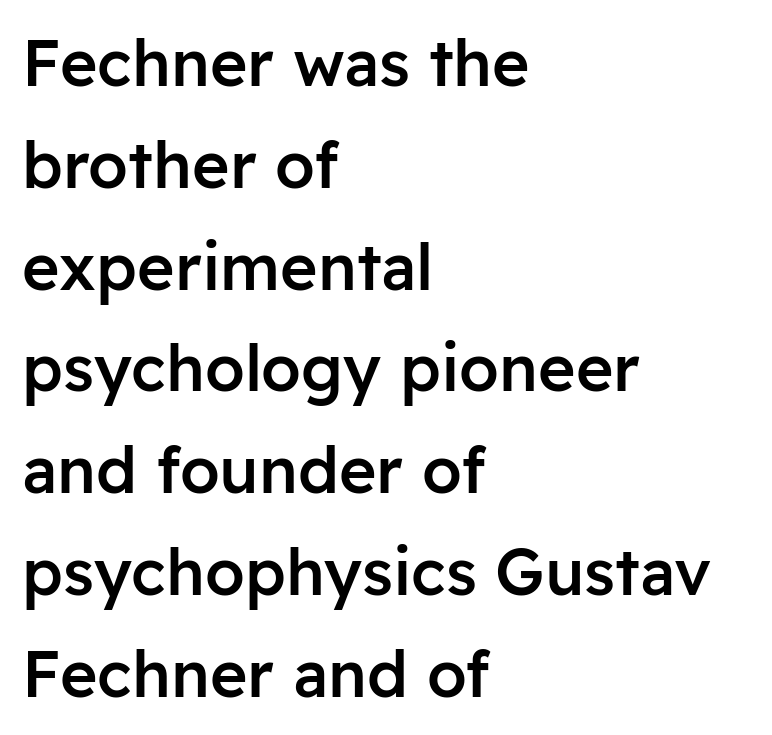
{"serif": "no", "italic": "no", "bold": "semi", "weight": "semibold", "width": "normal", "stroke_contrast": "low", "x_height": "medium", "monospaced": "no", "underline": "no", "align": "left", "line_spacing": "normal", "line_spacing_ratio": 1.59, "letter_spacing": "normal", "letter_spacing_em": 0.0, "glyph_px": 64}
